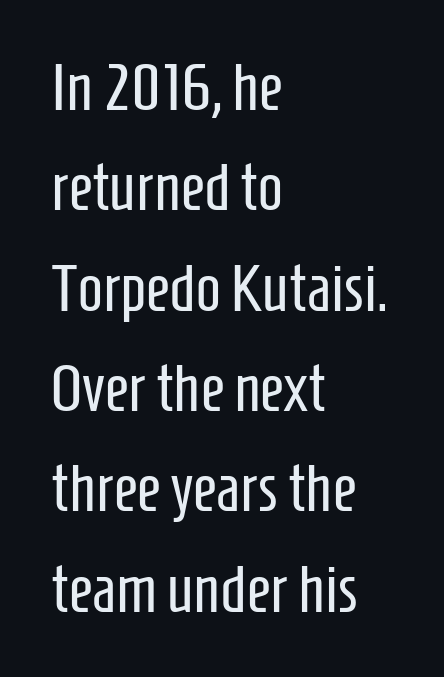
The image shows 66 px regular-weight, condensed sans-serif type, upright; set left-aligned, normal line spacing (1.52x), normal letter spacing, not underlined; low stroke contrast and a medium x-height.
